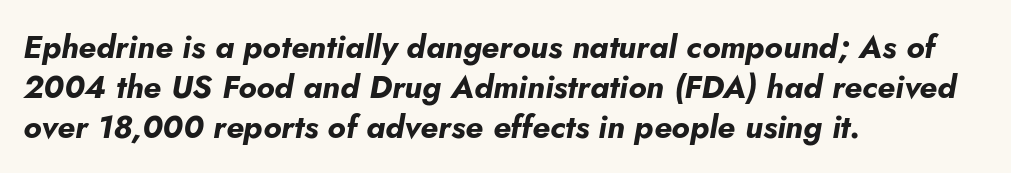
The image shows 32 px bold type, italic (leaning right); set left-aligned, normal line spacing (1.25x), normal letter spacing, not underlined; low stroke contrast and a small x-height.
